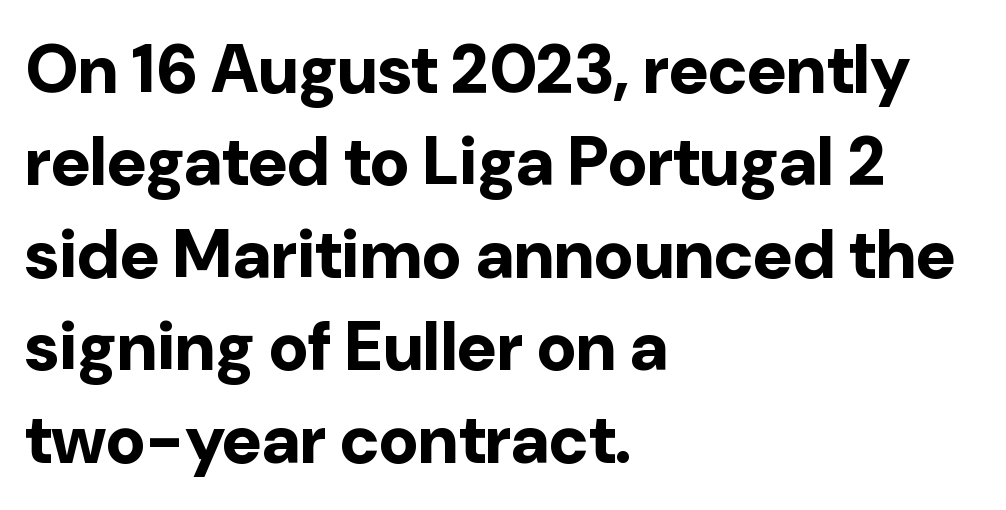
The strip under each line holds only bare page. The passage shown is typeset with a sans-serif family. The face used here is proportionally spaced, like ordinary book or web type. Does extra space separate the letters? No, they use regular spacing. Summary of weight: heavy, a full bold.
